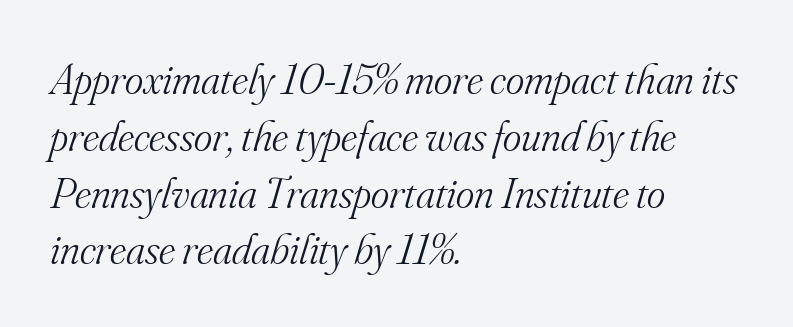
{"serif": "yes", "italic": "yes", "lean": "right", "slant_degrees": 16, "bold": "no", "weight": "light", "width": "normal", "stroke_contrast": "medium", "x_height": "small", "monospaced": "no", "underline": "no", "align": "left", "line_spacing": "normal", "line_spacing_ratio": 1.29, "letter_spacing": "normal", "letter_spacing_em": 0.0, "glyph_px": 44}
